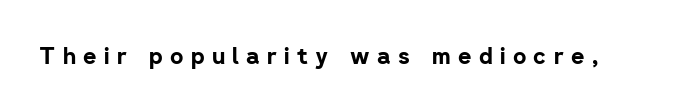
The image shows 23 px bold type, upright; set unusually wide letter spacing (+0.32 em), not underlined.
